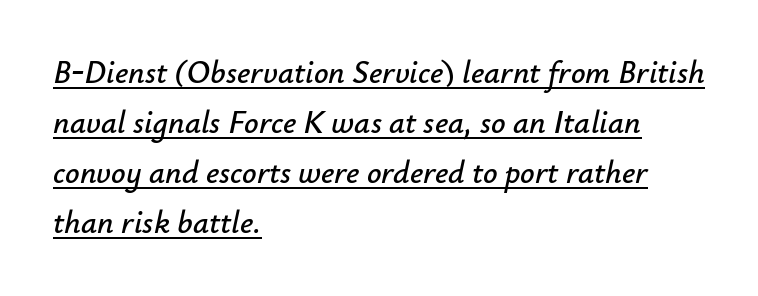
The image shows 32 px text type, italic (leaning right); set left-aligned, normal line spacing (1.56x), normal letter spacing, underlined; low stroke contrast and a small x-height.
